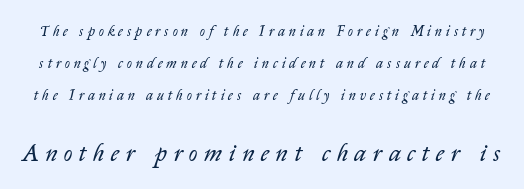
{"italic": "yes", "lean": "right", "slant_degrees": 14, "bold": "no", "underline": "no", "line_spacing": "loose", "line_spacing_ratio": 2.3, "letter_spacing": "wide", "letter_spacing_em": 0.29, "larger_block": "second", "size_ratio": 1.71, "glyph_px": 24}
